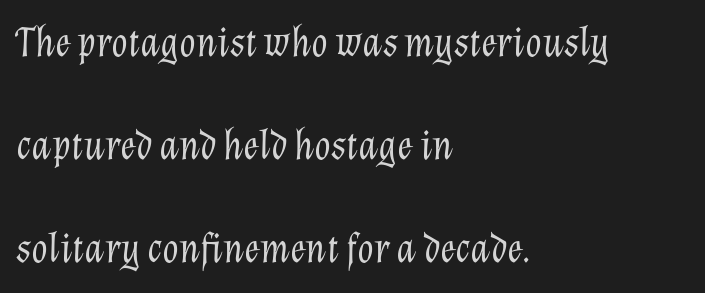
This sample trades compactness for vertical openness between lines. Each row of text sits above clean, open space. This rendering leaves character spacing at its baseline value. Counters stay open thanks to moderate or lighter strokes.
